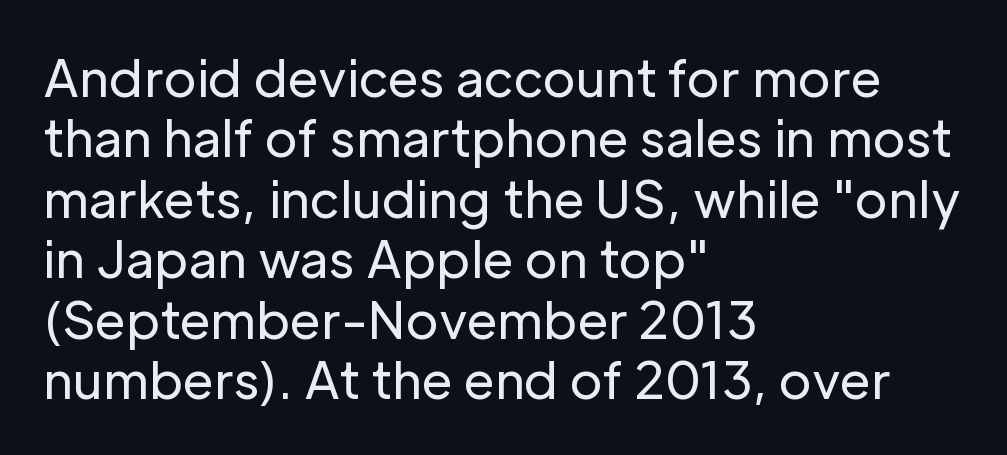
The strokes carry an ordinary text weight at most. The setting favours the left margin, as ordinary paragraphs usually do. How are the letters spaced? Ordinarily, with no added tracking. You could not count columns in this text — the font is proportionally spaced. These lines were composed using upright roman letters. Words float on clear page, feet unadorned.
